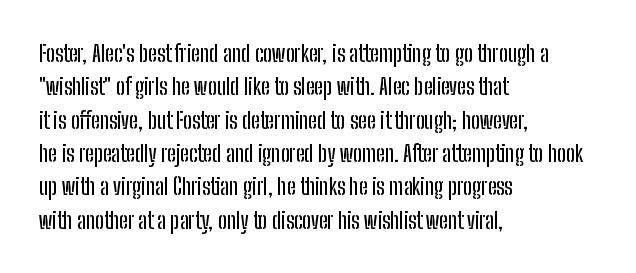
The image shows 23 px text type, upright; set left-aligned, normal line spacing (1.45x), normal letter spacing, not underlined.
